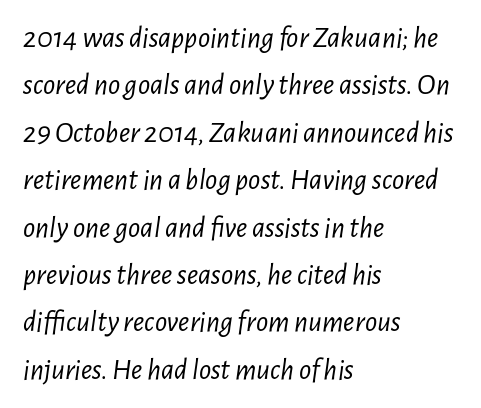
Q: Is the text bold? A: No.
Q: Is the text italic (slanted)? A: Yes, it leans right by about 7 degrees.
Q: Is the text underlined? A: No.
Q: How is the paragraph aligned? A: Left-aligned.
Q: Is the spacing between letters normal or unusually wide? A: Normal.
Q: Is the spacing between lines tight, normal or loose? A: Normal.
Q: Width (condensed, normal, or wide)? A: Condensed.
Q: Stroke contrast? A: Low.
Q: x-height? A: Medium.
Q: Monospaced? A: No.
